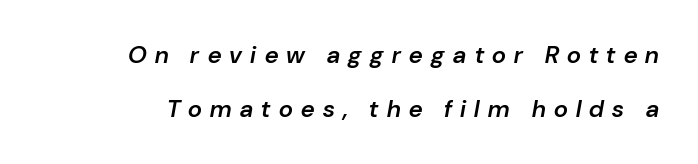
The image shows 24 px text type, italic (leaning right); set loose line spacing (2.23x), unusually wide letter spacing (+0.35 em), not underlined.
